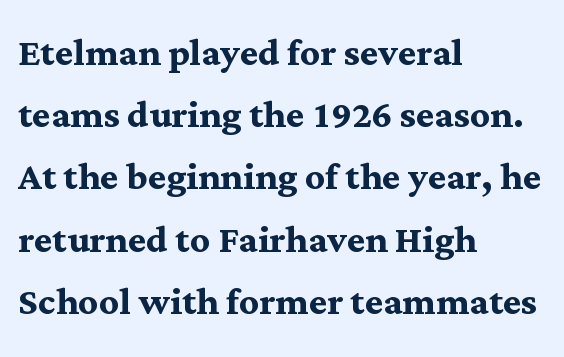
Q: Is the text bold? A: Yes.
Q: Is the text italic (slanted)? A: No, it is upright.
Q: Is the typeface a serif or a sans-serif typeface? A: Serif.
Q: Is the text underlined? A: No.
Q: How is the paragraph aligned? A: Left-aligned.
Q: Is the spacing between letters normal or unusually wide? A: Normal.
Q: Is the spacing between lines tight, normal or loose? A: Normal.
Q: Width (condensed, normal, or wide)? A: Normal.
Q: Stroke contrast? A: Medium.
Q: x-height? A: Medium.
Q: Monospaced? A: No.
